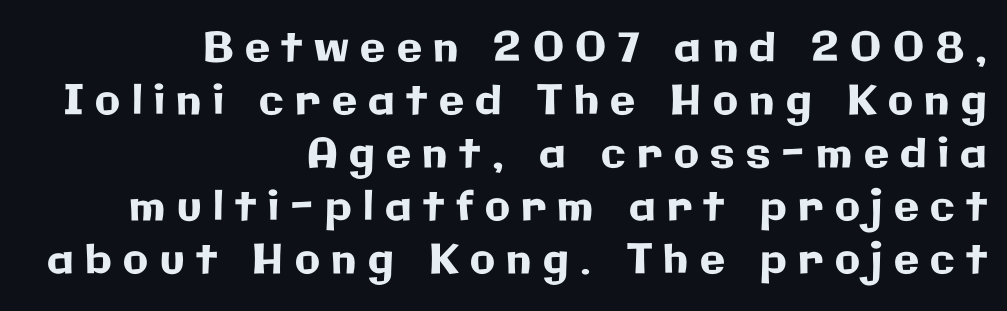
Q: Is the text italic (slanted)? A: No, it is upright.
Q: Is the typeface a serif or a sans-serif typeface? A: Sans-serif.
Q: Is the text underlined? A: No.
Q: How is the paragraph aligned? A: Right-aligned.
Q: Is the spacing between letters normal or unusually wide? A: Unusually wide.
Q: Is the spacing between lines tight, normal or loose? A: Normal.
Q: Width (condensed, normal, or wide)? A: Normal.
Q: Stroke contrast? A: Low.
Q: x-height? A: Medium.
Q: Monospaced? A: No.
